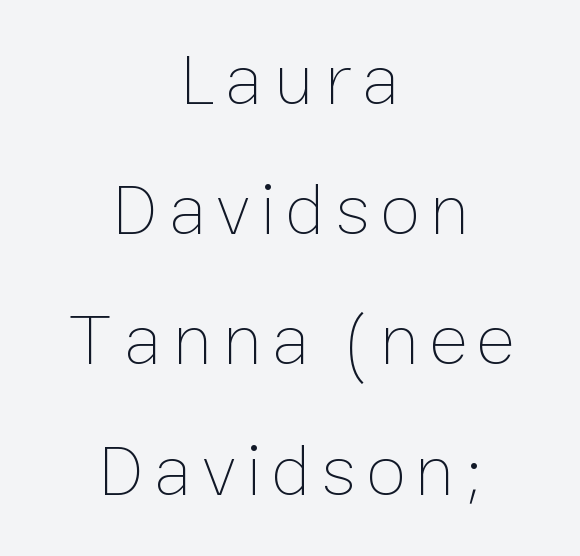
{"italic": "no", "bold": "no", "weight": "thin", "width": "normal", "stroke_contrast": "low", "x_height": "medium", "monospaced": "no", "underline": "no", "align": "center", "line_spacing_ratio": 1.76, "glyph_px": 74}
